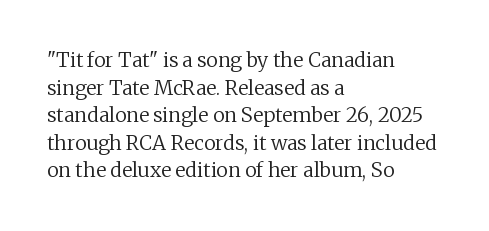
Q: Is the text bold? A: No.
Q: Is the text italic (slanted)? A: No, it is upright.
Q: Is the text underlined? A: No.
Q: How is the paragraph aligned? A: Left-aligned.
Q: Is the spacing between letters normal or unusually wide? A: Normal.
Q: Is the spacing between lines tight, normal or loose? A: Normal.
